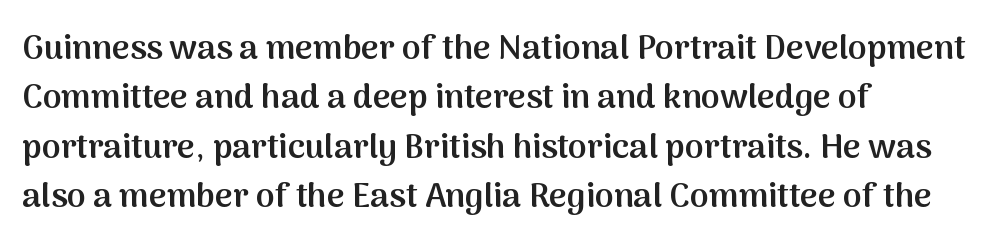
{"serif": "no", "italic": "no", "bold": "semi", "weight": "semibold", "width": "normal", "stroke_contrast": "medium", "x_height": "medium", "monospaced": "no", "underline": "no", "align": "left", "line_spacing": "normal", "line_spacing_ratio": 1.45, "letter_spacing": "normal", "letter_spacing_em": 0.0, "glyph_px": 34}
